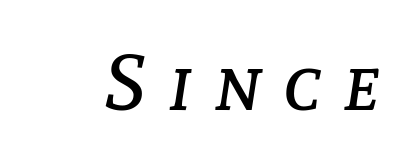
Q: Is the text bold? A: No.
Q: Is the text italic (slanted)? A: Yes, it leans right by about 8 degrees.
Q: Is the text underlined? A: No.
Q: Is the spacing between letters normal or unusually wide? A: Unusually wide.
Q: Width (condensed, normal, or wide)? A: Normal.
Q: Stroke contrast? A: Low.
Q: x-height? A: Medium.
Q: Monospaced? A: No.
